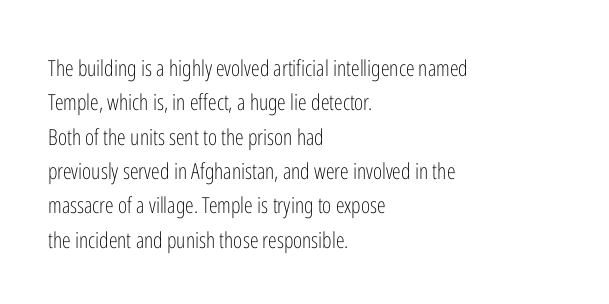
Q: Is the text bold? A: No.
Q: Is the text italic (slanted)? A: No, it is upright.
Q: Is the text underlined? A: No.
Q: How is the paragraph aligned? A: Left-aligned.
Q: Is the spacing between letters normal or unusually wide? A: Normal.
Q: Is the spacing between lines tight, normal or loose? A: Normal.
